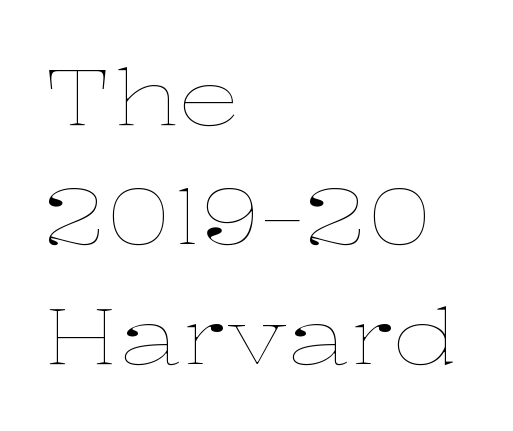
Q: Is the text bold? A: No.
Q: Is the text italic (slanted)? A: No, it is upright.
Q: Is the text underlined? A: No.
Q: How is the paragraph aligned? A: Left-aligned.
Q: Is the spacing between letters normal or unusually wide? A: Normal.
Q: Is the spacing between lines tight, normal or loose? A: Normal.
Q: Width (condensed, normal, or wide)? A: Wide.
Q: Stroke contrast? A: Low.
Q: x-height? A: Medium.
Q: Monospaced? A: No.
